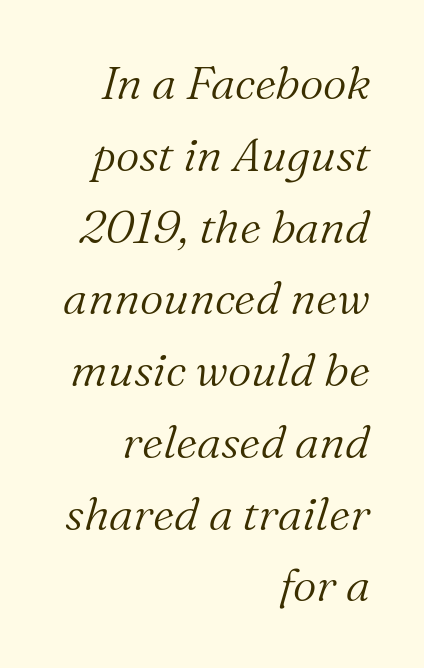
{"serif": "yes", "italic": "yes", "lean": "right", "slant_degrees": 16, "bold": "no", "weight": "light", "width": "normal", "stroke_contrast": "medium", "x_height": "medium", "monospaced": "no", "underline": "no", "align": "right", "line_spacing": "normal", "line_spacing_ratio": 1.56, "letter_spacing": "normal", "letter_spacing_em": 0.0, "glyph_px": 46}
